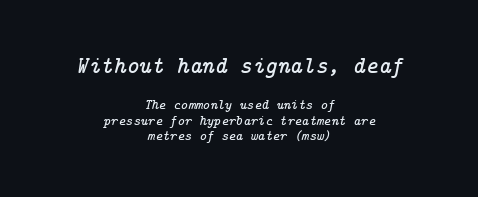
{"italic": "yes", "lean": "right", "slant_degrees": 14, "underline": "no", "align": "center", "line_spacing": "tight", "line_spacing_ratio": 1.09, "letter_spacing": "normal", "letter_spacing_em": 0.0, "larger_block": "first", "size_ratio": 1.71, "glyph_px": 24}
